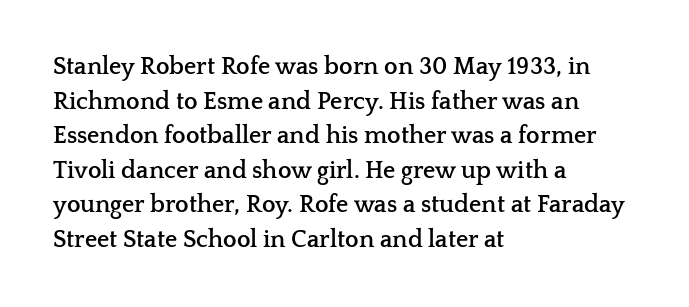
The image shows 24 px bold type, upright; set left-aligned, normal line spacing (1.44x), normal letter spacing, not underlined.
